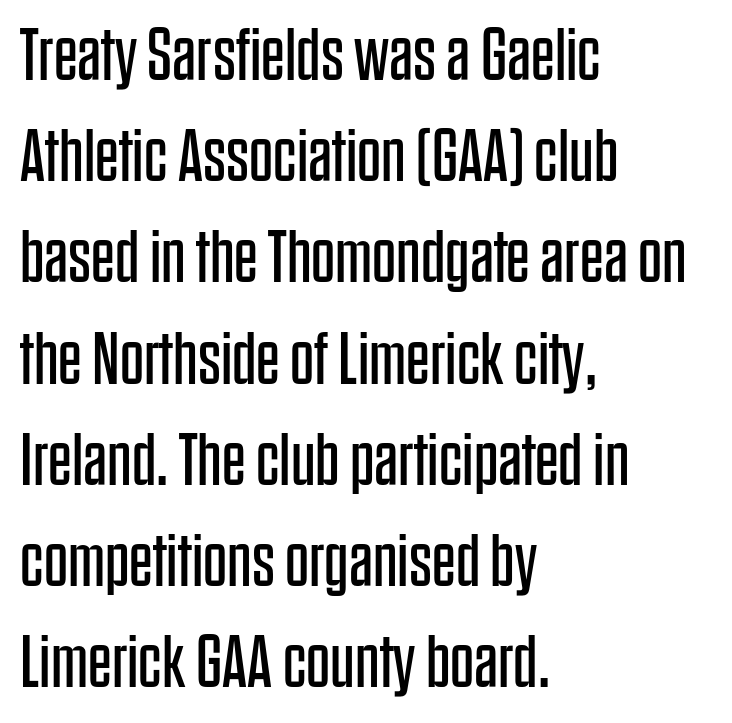
Q: Is the text bold? A: No.
Q: Is the text italic (slanted)? A: No, it is upright.
Q: Is the typeface a serif or a sans-serif typeface? A: Sans-serif.
Q: Is the text underlined? A: No.
Q: How is the paragraph aligned? A: Left-aligned.
Q: Is the spacing between letters normal or unusually wide? A: Normal.
Q: Is the spacing between lines tight, normal or loose? A: Normal.
Q: Width (condensed, normal, or wide)? A: Condensed.
Q: Stroke contrast? A: Low.
Q: x-height? A: Large.
Q: Monospaced? A: No.
